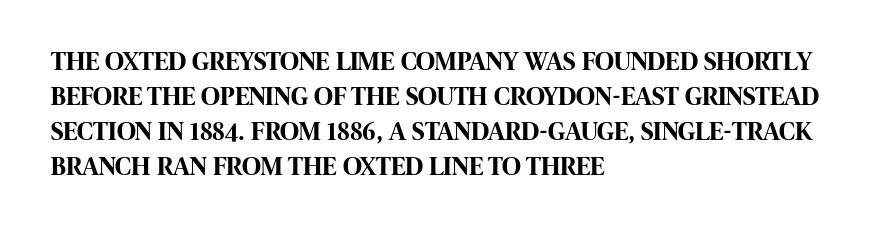
Q: Is the text bold? A: Yes.
Q: Is the text italic (slanted)? A: No, it is upright.
Q: Is the text underlined? A: No.
Q: How is the paragraph aligned? A: Left-aligned.
Q: Is the spacing between letters normal or unusually wide? A: Normal.
Q: Is the spacing between lines tight, normal or loose? A: Normal.
